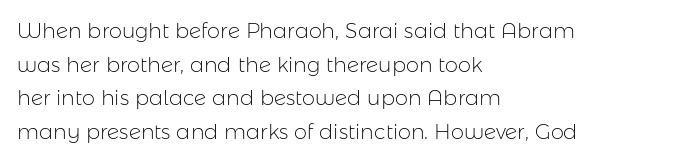
Q: Is the text bold? A: No.
Q: Is the text italic (slanted)? A: No, it is upright.
Q: Is the text underlined? A: No.
Q: How is the paragraph aligned? A: Left-aligned.
Q: Is the spacing between letters normal or unusually wide? A: Normal.
Q: Is the spacing between lines tight, normal or loose? A: Normal.
